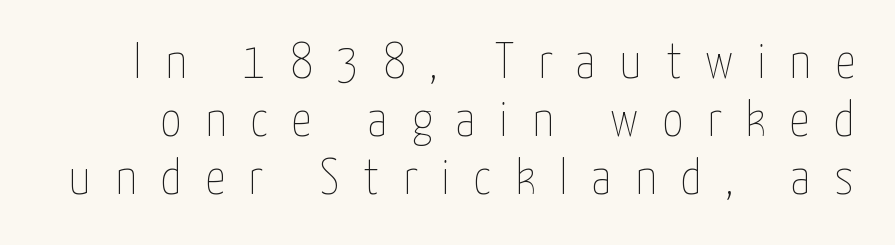
The image shows 50 px thin, condensed type, upright; set line spacing 1.16x, unusually wide letter spacing (+0.48 em), not underlined; low stroke contrast and a medium x-height.
